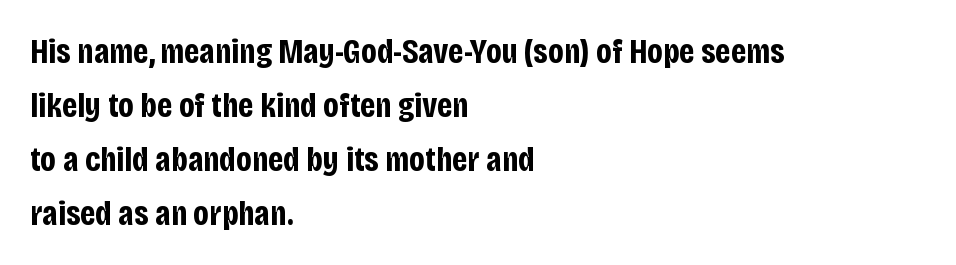
{"serif": "no", "italic": "no", "bold": "yes", "weight": "bold", "width": "condensed", "stroke_contrast": "low", "x_height": "large", "monospaced": "no", "underline": "no", "align": "left", "line_spacing": "normal", "line_spacing_ratio": 1.54, "letter_spacing": "normal", "letter_spacing_em": 0.0, "glyph_px": 35}
